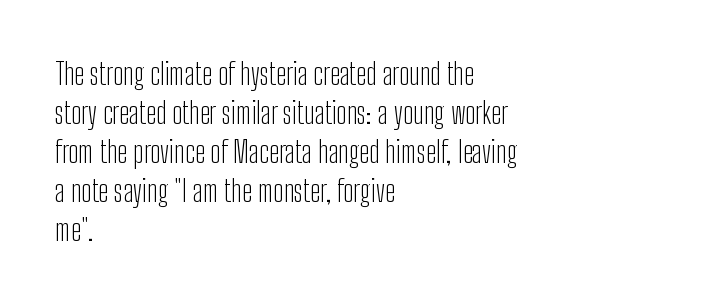
{"serif": "no", "italic": "no", "bold": "no", "weight": "light", "width": "condensed", "stroke_contrast": "low", "x_height": "medium", "monospaced": "no", "underline": "no", "align": "left", "line_spacing": "normal", "line_spacing_ratio": 1.3, "letter_spacing": "normal", "letter_spacing_em": 0.0, "glyph_px": 30}
